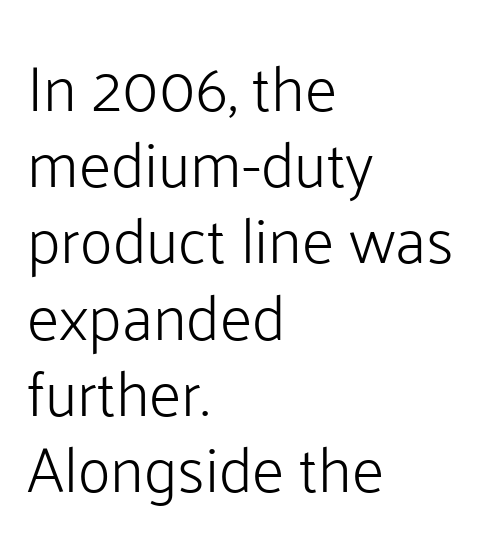
Q: Is the text bold? A: No.
Q: Is the text italic (slanted)? A: No, it is upright.
Q: Is the typeface a serif or a sans-serif typeface? A: Sans-serif.
Q: Is the text underlined? A: No.
Q: How is the paragraph aligned? A: Left-aligned.
Q: Is the spacing between letters normal or unusually wide? A: Normal.
Q: Width (condensed, normal, or wide)? A: Normal.
Q: Stroke contrast? A: Low.
Q: x-height? A: Medium.
Q: Monospaced? A: No.
